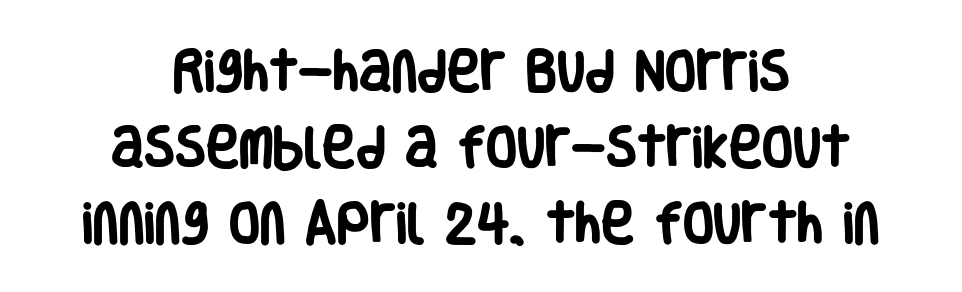
Q: Is the text bold? A: Yes.
Q: Is the text italic (slanted)? A: No, it is upright.
Q: Is the typeface a serif or a sans-serif typeface? A: Sans-serif.
Q: Is the text underlined? A: No.
Q: How is the paragraph aligned? A: Centered.
Q: Is the spacing between letters normal or unusually wide? A: Normal.
Q: Is the spacing between lines tight, normal or loose? A: Normal.
Q: Width (condensed, normal, or wide)? A: Condensed.
Q: Stroke contrast? A: Low.
Q: x-height? A: Large.
Q: Monospaced? A: No.
